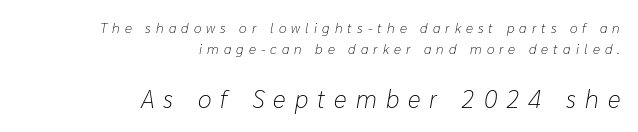
The image shows 25 px text type, italic (leaning right); set right-aligned, normal line spacing (1.53x), unusually wide letter spacing (+0.36 em), not underlined; the second (bottom) block is 1.79x larger.
